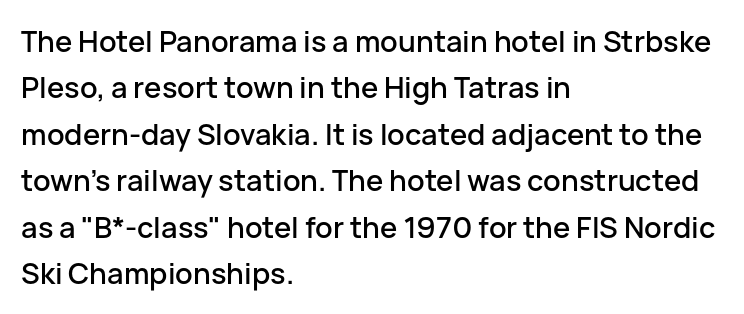
Q: Is the text italic (slanted)? A: No, it is upright.
Q: Is the typeface a serif or a sans-serif typeface? A: Sans-serif.
Q: Is the text underlined? A: No.
Q: How is the paragraph aligned? A: Left-aligned.
Q: Is the spacing between letters normal or unusually wide? A: Normal.
Q: Is the spacing between lines tight, normal or loose? A: Normal.
Q: Width (condensed, normal, or wide)? A: Normal.
Q: Stroke contrast? A: Low.
Q: x-height? A: Medium.
Q: Monospaced? A: No.
